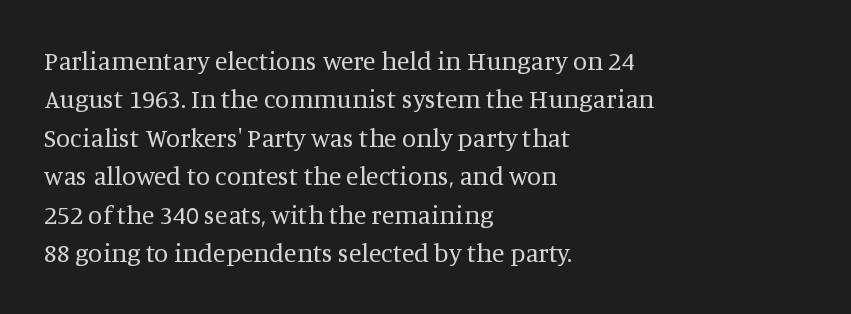
Leftover space on each line is placed entirely after the last word. The font sits on the lighter half of the weight spectrum, regular included. Here the glyphs are tracked normally, forming tight word shapes. Evenly set lines give the paragraph a standard silhouette. The area under the type is left untouched. The letters stand upright; this is a roman face.
